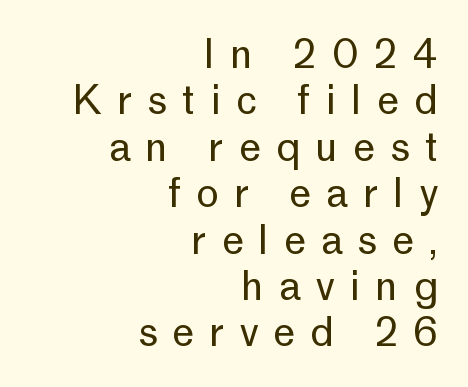
The image shows 39 px regular-weight sans-serif type, upright; set right-aligned, line spacing 1.19x, unusually wide letter spacing (+0.39 em), not underlined; low stroke contrast and a medium x-height.
